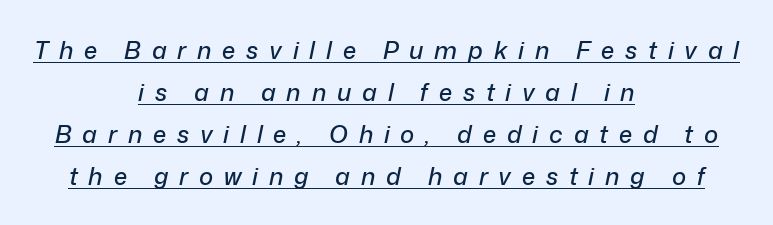
The image shows 24 px text type, italic (leaning right); set centered, line spacing 1.75x, unusually wide letter spacing (+0.45 em), underlined.
